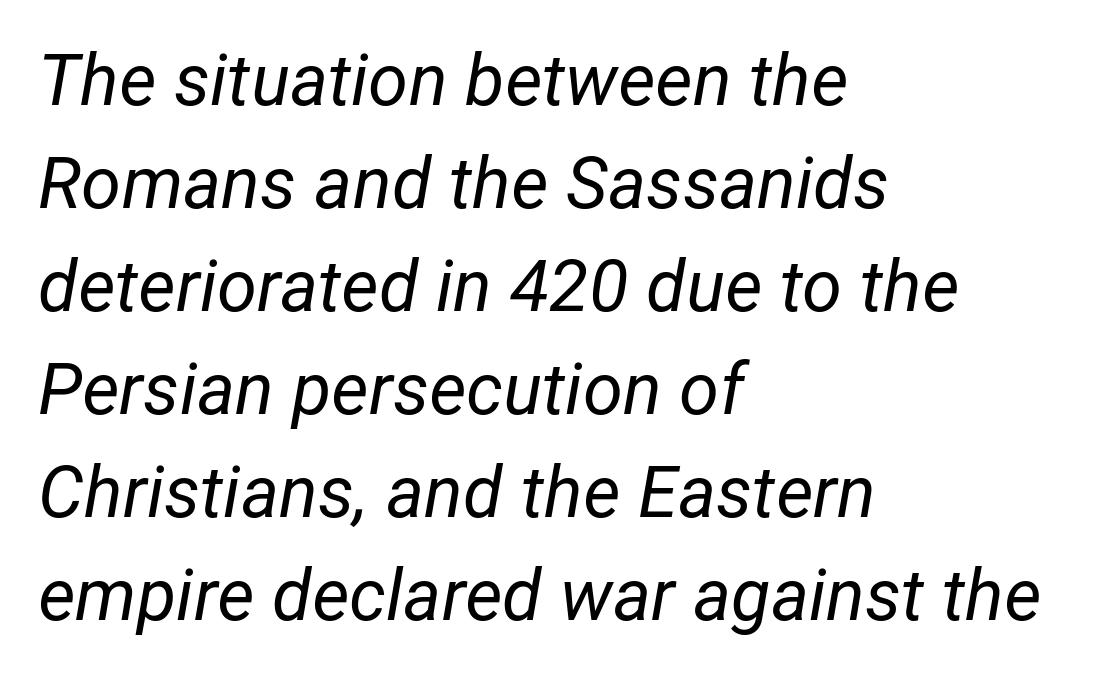
Q: Is the text bold? A: No.
Q: Is the text italic (slanted)? A: Yes, it leans right by about 12 degrees.
Q: Is the text underlined? A: No.
Q: How is the paragraph aligned? A: Left-aligned.
Q: Is the spacing between letters normal or unusually wide? A: Normal.
Q: Is the spacing between lines tight, normal or loose? A: Normal.
Q: Width (condensed, normal, or wide)? A: Normal.
Q: Stroke contrast? A: Low.
Q: x-height? A: Medium.
Q: Monospaced? A: No.
